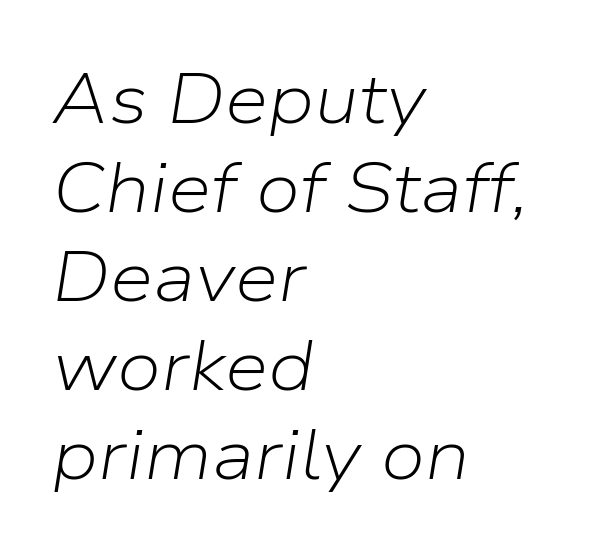
{"italic": "yes", "lean": "right", "slant_degrees": 9, "bold": "no", "weight": "light", "width": "normal", "stroke_contrast": "low", "x_height": "medium", "monospaced": "no", "underline": "no", "align": "left", "line_spacing": "normal", "line_spacing_ratio": 1.27, "letter_spacing": "normal", "letter_spacing_em": 0.0, "glyph_px": 70}
